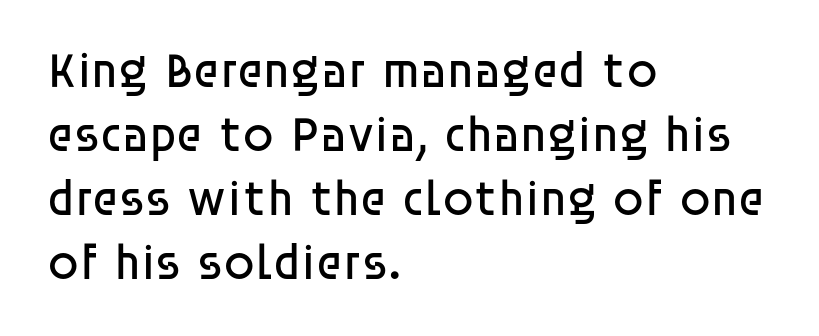
Is this a sans? Yes — the strokes have no serifs. The space beneath each line is pristine and unruled. Here the designer chose a conventional face with non-uniform glyph widths. Nope, not italic — everything's standing straight. Observe the ordinary spacing: letters are neighbours, not strangers.
